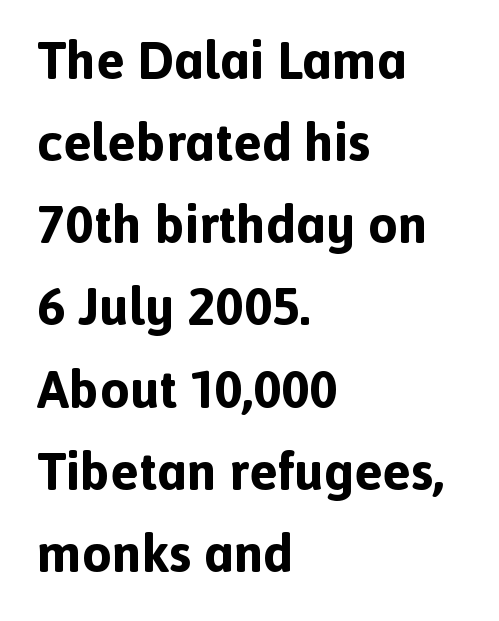
The image shows 53 px bold sans-serif type, upright; set left-aligned, normal line spacing (1.55x), normal letter spacing, not underlined; a medium x-height.
